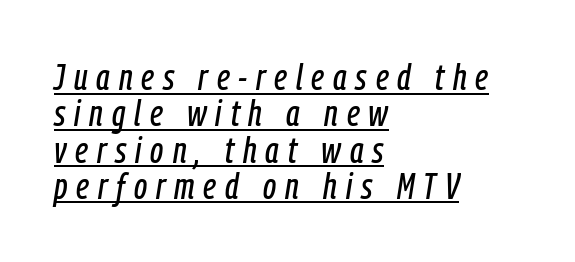
Q: Is the text italic (slanted)? A: Yes, it leans right by about 9 degrees.
Q: Is the text underlined? A: Yes.
Q: How is the paragraph aligned? A: Left-aligned.
Q: Is the spacing between letters normal or unusually wide? A: Unusually wide.
Q: Is the spacing between lines tight, normal or loose? A: Tight.
Q: Width (condensed, normal, or wide)? A: Condensed.
Q: Stroke contrast? A: Low.
Q: x-height? A: Medium.
Q: Monospaced? A: No.
